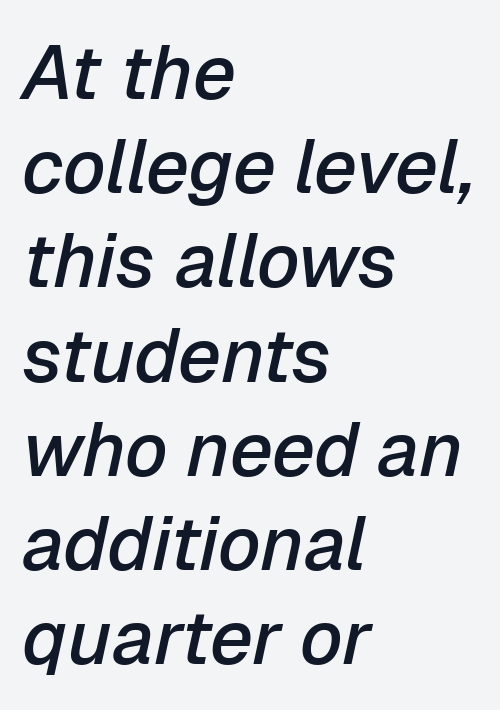
{"italic": "yes", "lean": "right", "slant_degrees": 12, "bold": "semi", "weight": "semibold", "width": "normal", "stroke_contrast": "low", "x_height": "medium", "monospaced": "no", "underline": "no", "align": "left", "line_spacing_ratio": 1.24, "letter_spacing": "normal", "letter_spacing_em": 0.0, "glyph_px": 76}
